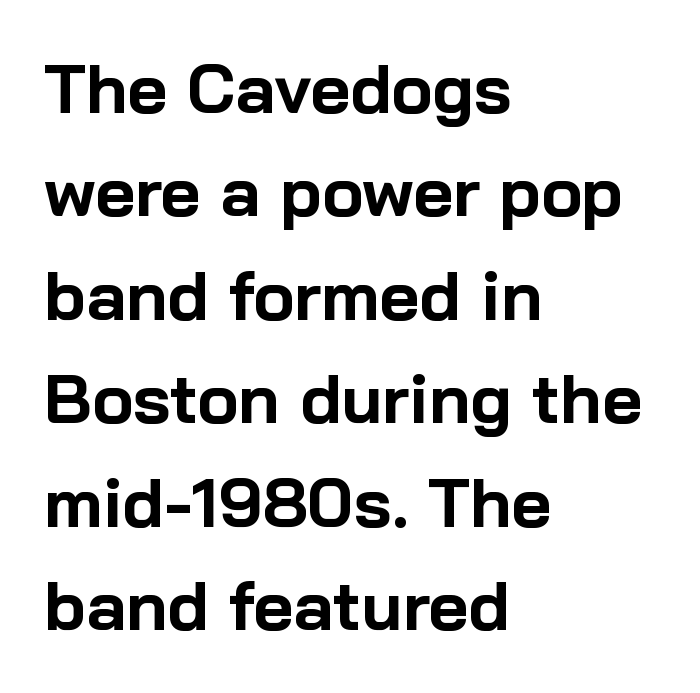
Q: Is the text bold? A: Yes.
Q: Is the text italic (slanted)? A: No, it is upright.
Q: Is the typeface a serif or a sans-serif typeface? A: Sans-serif.
Q: Is the text underlined? A: No.
Q: How is the paragraph aligned? A: Left-aligned.
Q: Is the spacing between letters normal or unusually wide? A: Normal.
Q: Is the spacing between lines tight, normal or loose? A: Normal.
Q: Width (condensed, normal, or wide)? A: Normal.
Q: Stroke contrast? A: Low.
Q: x-height? A: Medium.
Q: Monospaced? A: No.
